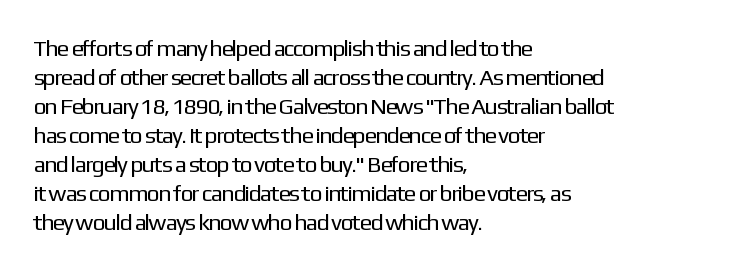
Q: Is the text bold? A: No.
Q: Is the text italic (slanted)? A: No, it is upright.
Q: Is the text underlined? A: No.
Q: How is the paragraph aligned? A: Left-aligned.
Q: Is the spacing between letters normal or unusually wide? A: Normal.
Q: Is the spacing between lines tight, normal or loose? A: Normal.
